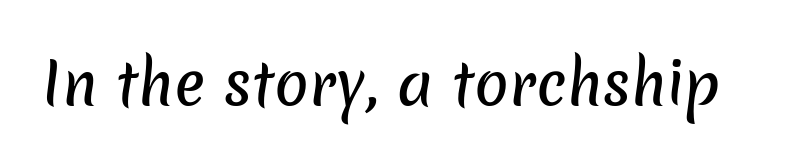
{"serif": "no", "width": "normal", "stroke_contrast": "low", "x_height": "medium", "monospaced": "no", "underline": "no", "letter_spacing": "normal", "letter_spacing_em": 0.0, "glyph_px": 57}
